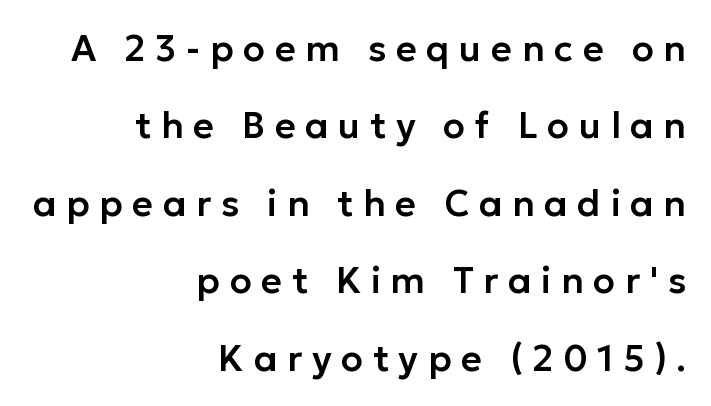
Q: Is the text italic (slanted)? A: No, it is upright.
Q: Is the typeface a serif or a sans-serif typeface? A: Sans-serif.
Q: Is the text underlined? A: No.
Q: How is the paragraph aligned? A: Right-aligned.
Q: Is the spacing between letters normal or unusually wide? A: Unusually wide.
Q: Is the spacing between lines tight, normal or loose? A: Loose.
Q: Width (condensed, normal, or wide)? A: Normal.
Q: Stroke contrast? A: Low.
Q: x-height? A: Medium.
Q: Monospaced? A: No.
